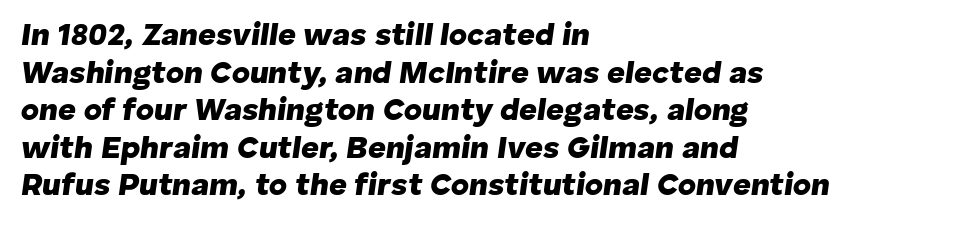
Q: Is the text bold? A: Yes.
Q: Is the text italic (slanted)? A: Yes, it leans right by about 8 degrees.
Q: Is the text underlined? A: No.
Q: How is the paragraph aligned? A: Left-aligned.
Q: Is the spacing between letters normal or unusually wide? A: Normal.
Q: Width (condensed, normal, or wide)? A: Normal.
Q: Stroke contrast? A: Low.
Q: x-height? A: Medium.
Q: Monospaced? A: No.
